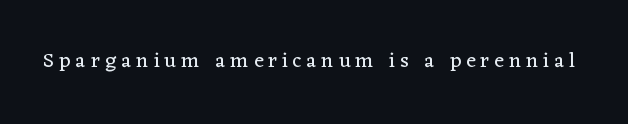
{"italic": "no", "bold": "no", "underline": "no", "letter_spacing": "wide", "letter_spacing_em": 0.23, "glyph_px": 21}
